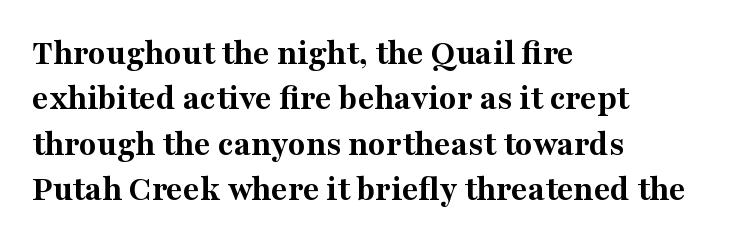
{"serif": "yes", "italic": "no", "bold": "yes", "weight": "bold", "width": "normal", "stroke_contrast": "medium", "x_height": "medium", "monospaced": "no", "underline": "no", "align": "left", "line_spacing": "normal", "line_spacing_ratio": 1.26, "letter_spacing": "normal", "letter_spacing_em": 0.0, "glyph_px": 36}
